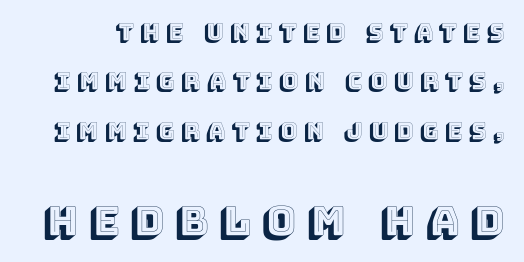
{"italic": "no", "width": "normal", "x_height": "large", "monospaced": "no", "underline": "no", "line_spacing": "loose", "line_spacing_ratio": 2.15, "letter_spacing": "wide", "letter_spacing_em": 0.28, "larger_block": "second", "size_ratio": 1.74, "glyph_px": 40}
